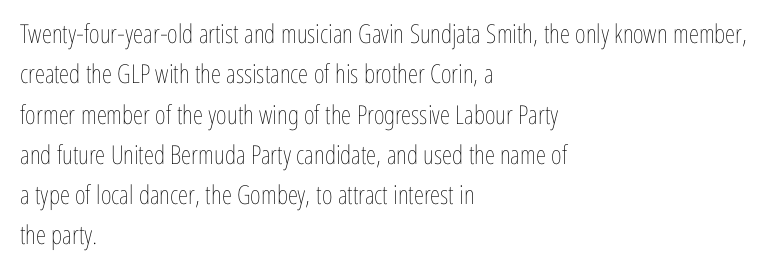
The image shows 26 px text type, upright; set left-aligned, normal line spacing (1.55x), normal letter spacing, not underlined.
